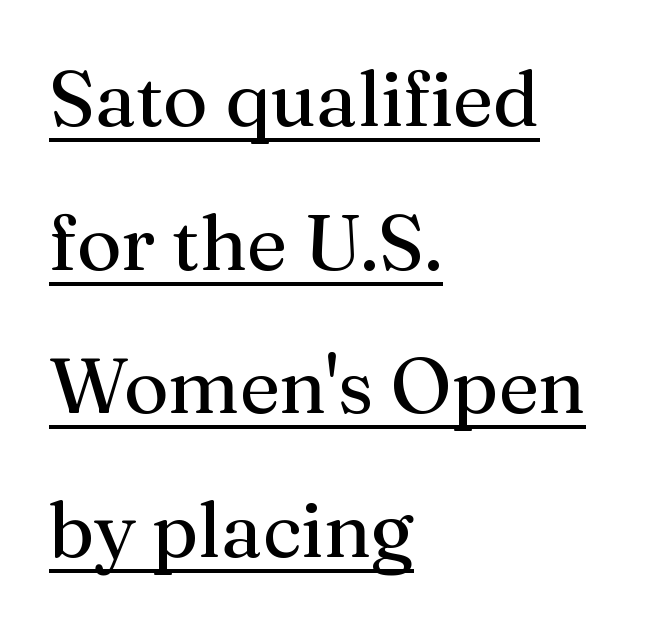
The image shows 78 px regular-weight serif type, upright; set left-aligned, line spacing 1.84x, normal letter spacing, underlined; medium stroke contrast and a medium x-height.
